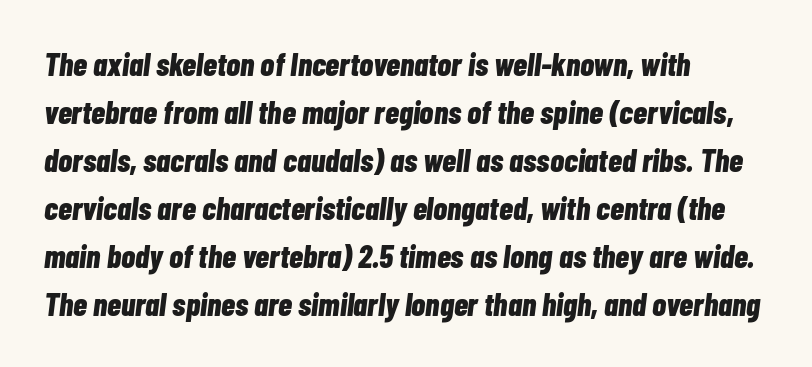
The image shows 32 px bold, condensed type, italic (leaning right); set left-aligned, normal line spacing (1.5x), normal letter spacing, not underlined; low stroke contrast and a medium x-height.
